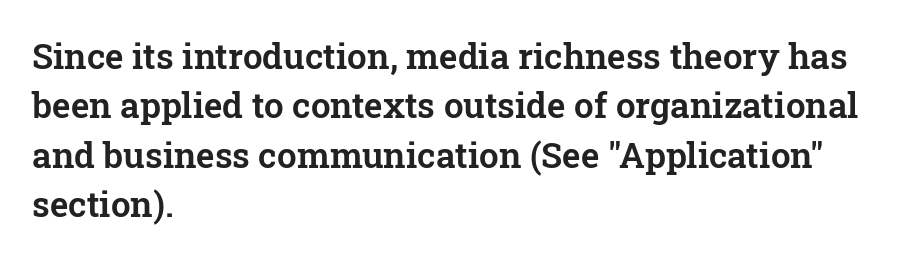
The image shows 35 px serif type, upright; set left-aligned, normal line spacing (1.41x), normal letter spacing, not underlined; low stroke contrast and a medium x-height.
